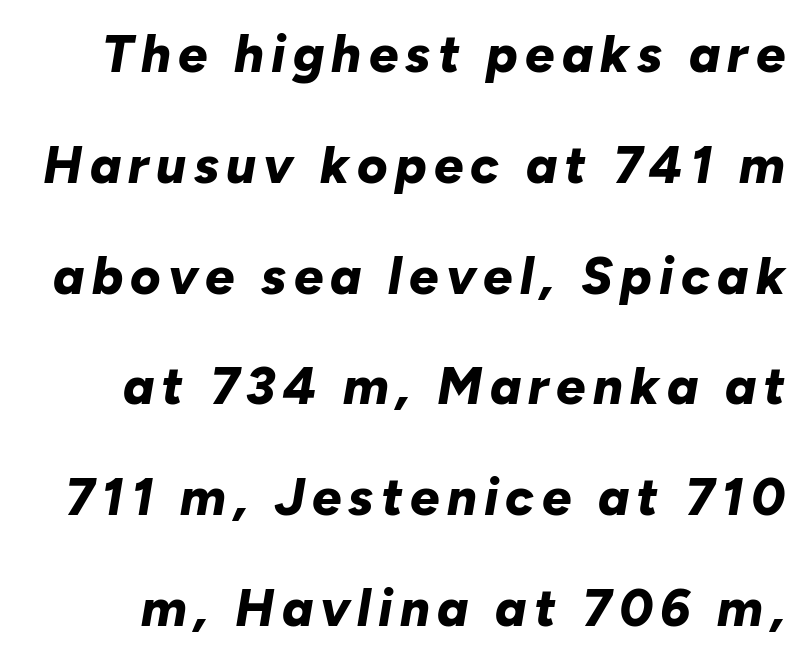
{"italic": "yes", "lean": "right", "slant_degrees": 10, "bold": "yes", "weight": "bold", "width": "normal", "stroke_contrast": "low", "x_height": "medium", "monospaced": "no", "underline": "no", "line_spacing": "loose", "line_spacing_ratio": 2.13, "glyph_px": 52}
